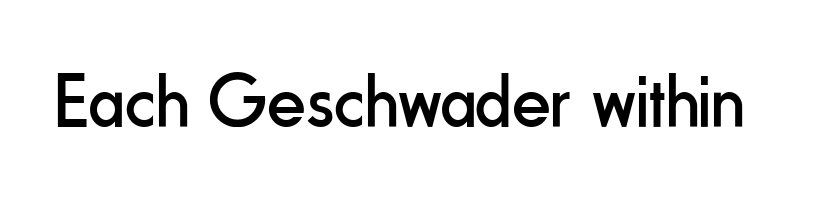
Q: Is the text bold? A: No.
Q: Is the text italic (slanted)? A: No, it is upright.
Q: Is the typeface a serif or a sans-serif typeface? A: Sans-serif.
Q: Is the text underlined? A: No.
Q: Is the spacing between letters normal or unusually wide? A: Normal.
Q: Width (condensed, normal, or wide)? A: Condensed.
Q: Stroke contrast? A: Low.
Q: x-height? A: Small.
Q: Monospaced? A: No.
